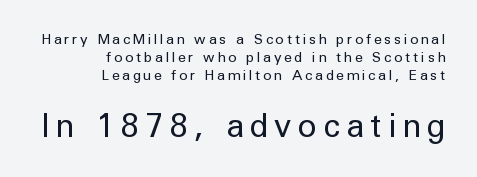
{"serif": "no", "italic": "no", "bold": "no", "weight": "regular", "width": "normal", "stroke_contrast": "low", "x_height": "medium", "monospaced": "no", "underline": "no", "align": "right", "line_spacing": "normal", "line_spacing_ratio": 1.28, "letter_spacing": "wide", "letter_spacing_em": 0.21, "larger_block": "second", "size_ratio": 2.29, "glyph_px": 32}
